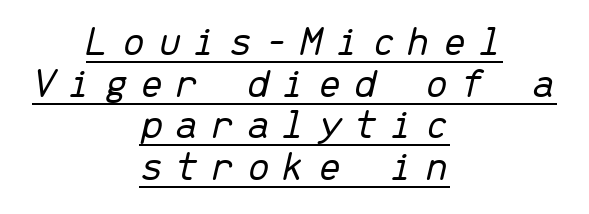
The image shows 43 px light type, italic (leaning right), monospaced; set centered, tight line spacing (0.97x), unusually wide letter spacing (+0.27 em), underlined; low stroke contrast and a medium x-height.
